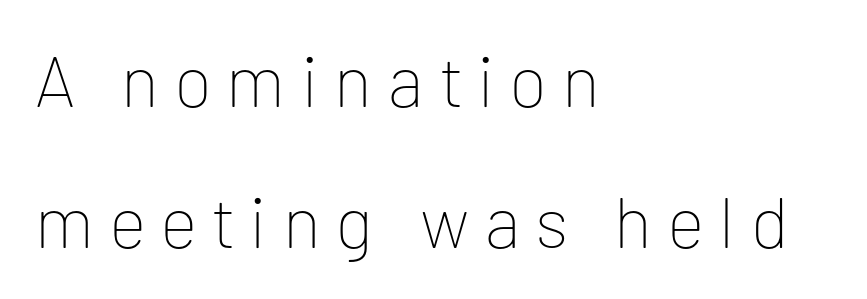
Compared with a centered layout, this one pins lines to the left instead. The strokes carry an ordinary text weight at most. In terms of letterspacing, this is a distinctly airy, spread setting. No word sits above an underline. Unlike a traditional serif, this face leaves its strokes unadorned. Baseline-to-baseline distance is far greater than the letter height.
